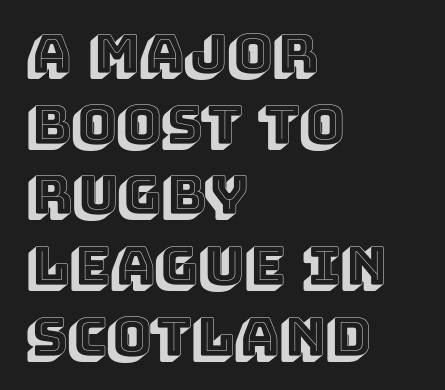
Notice how the passage keeps a crisp vertical edge on the left only. Look at the tracking — it's just the regular setting, nothing added. Character widths vary here, with narrow letters taking less room than wide ones. The passage shown is not underscored anywhere.
